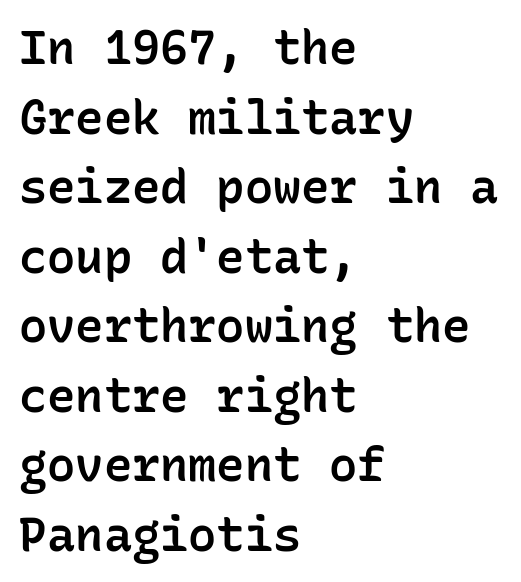
The image shows 47 px semibold sans-serif type, upright, monospaced; set left-aligned, normal line spacing (1.48x), normal letter spacing, not underlined; low stroke contrast and a medium x-height.
